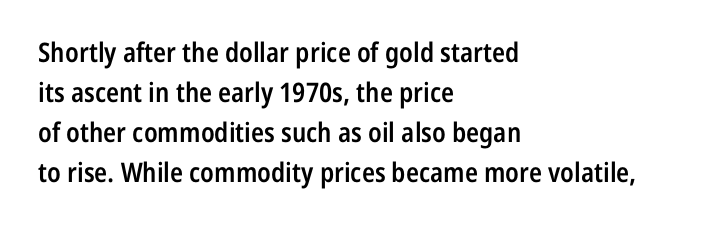
{"italic": "no", "bold": "semi", "underline": "no", "align": "left", "line_spacing": "normal", "line_spacing_ratio": 1.48, "letter_spacing": "normal", "letter_spacing_em": 0.0, "glyph_px": 27}
